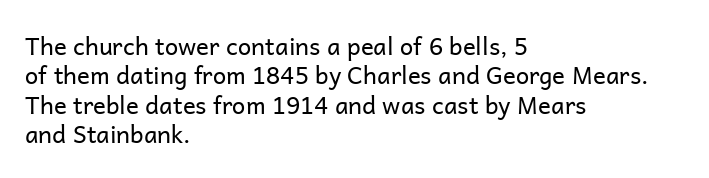
Notice how the stems are strictly vertical — no italics here. Standard letterfit; no display-style spreading of the glyphs. The space beneath each line is pristine and unruled. Counters stay open thanks to moderate or lighter strokes. A classic flush-left, rag-right setting is used for this passage.
